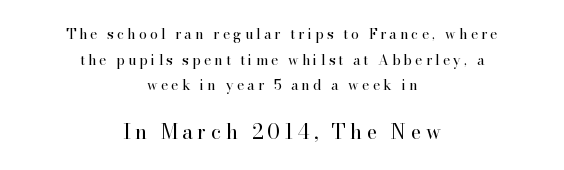
{"italic": "no", "bold": "no", "underline": "no", "align": "center", "line_spacing_ratio": 1.83, "letter_spacing": "wide", "letter_spacing_em": 0.23, "larger_block": "second", "size_ratio": 1.43, "glyph_px": 20}
